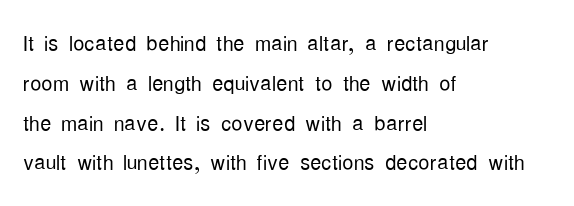
{"serif": "no", "italic": "no", "bold": "no", "weight": "light", "width": "condensed", "stroke_contrast": "low", "x_height": "medium", "monospaced": "no", "underline": "no", "align": "left", "line_spacing": "normal", "line_spacing_ratio": 1.42, "letter_spacing": "normal", "letter_spacing_em": 0.0, "glyph_px": 28}
